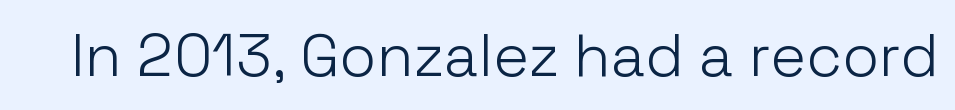
No extra ink here — the face is not bold. There is no visible air inserted between adjacent glyphs. The area under the type is left untouched. No feet cap the strokes, marking this as sans-serif type.
